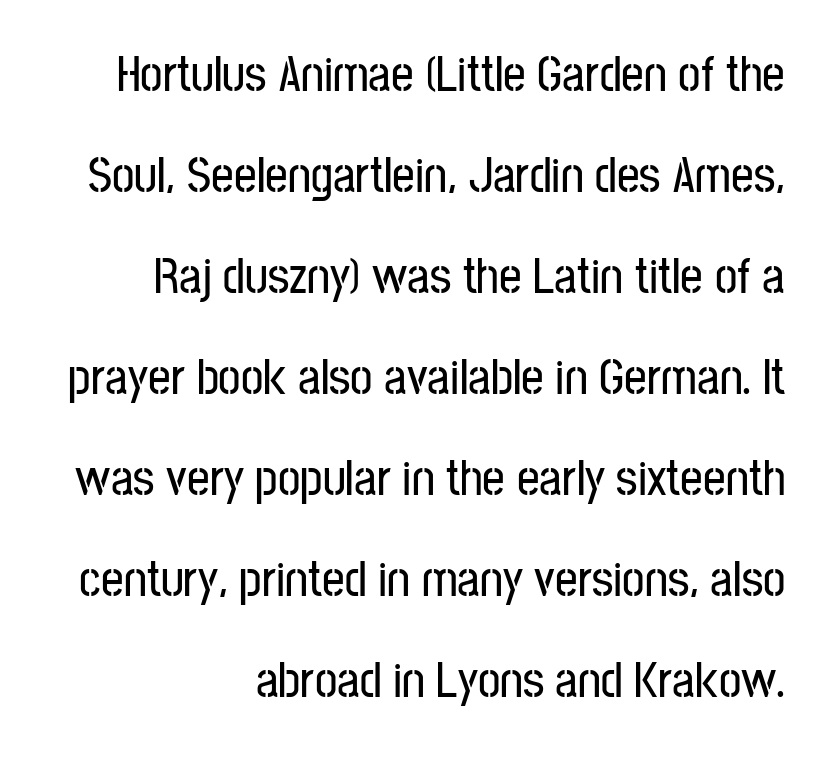
The image shows 50 px condensed sans-serif type, upright; set right-aligned, loose line spacing (2.02x), normal letter spacing, not underlined; low stroke contrast and a medium x-height.
